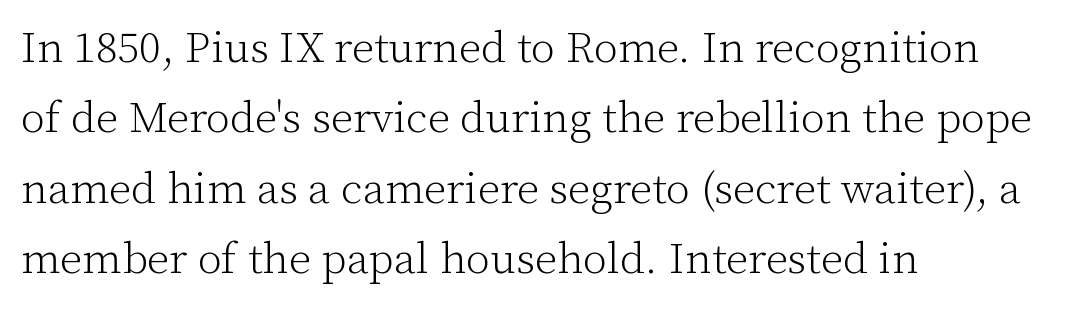
{"serif": "yes", "italic": "no", "bold": "no", "weight": "light", "width": "normal", "stroke_contrast": "low", "x_height": "medium", "monospaced": "no", "underline": "no", "align": "left", "line_spacing": "normal", "line_spacing_ratio": 1.6, "letter_spacing": "normal", "letter_spacing_em": 0.0, "glyph_px": 44}
